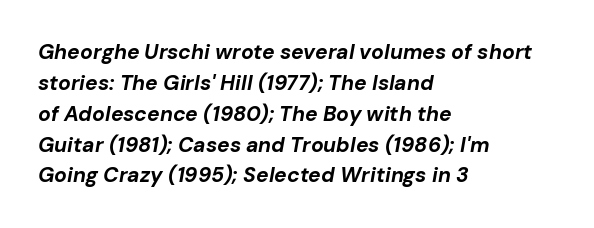
Q: Is the text bold? A: Yes.
Q: Is the text italic (slanted)? A: Yes, it leans right by about 10 degrees.
Q: Is the text underlined? A: No.
Q: How is the paragraph aligned? A: Left-aligned.
Q: Is the spacing between letters normal or unusually wide? A: Normal.
Q: Is the spacing between lines tight, normal or loose? A: Normal.
